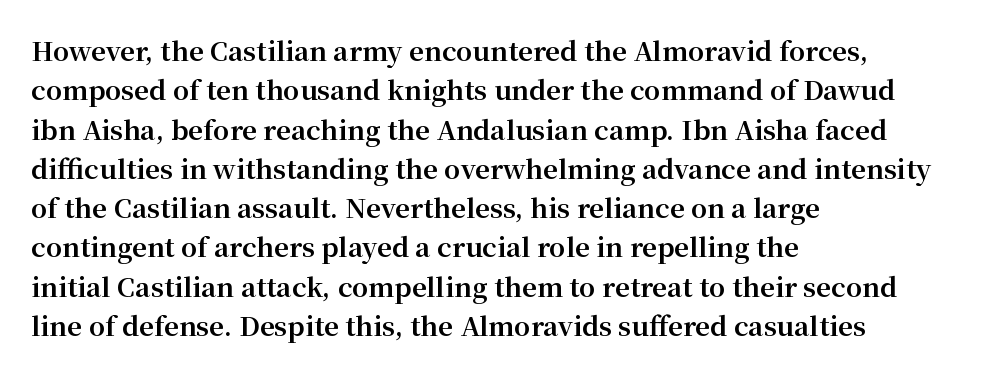
Typeset ragged right — the left edge is the straight one. The passage shown is not underscored anywhere. The lettering stays uniformly vertical, giving the passage a roman look. Short note: letters normally spaced.
